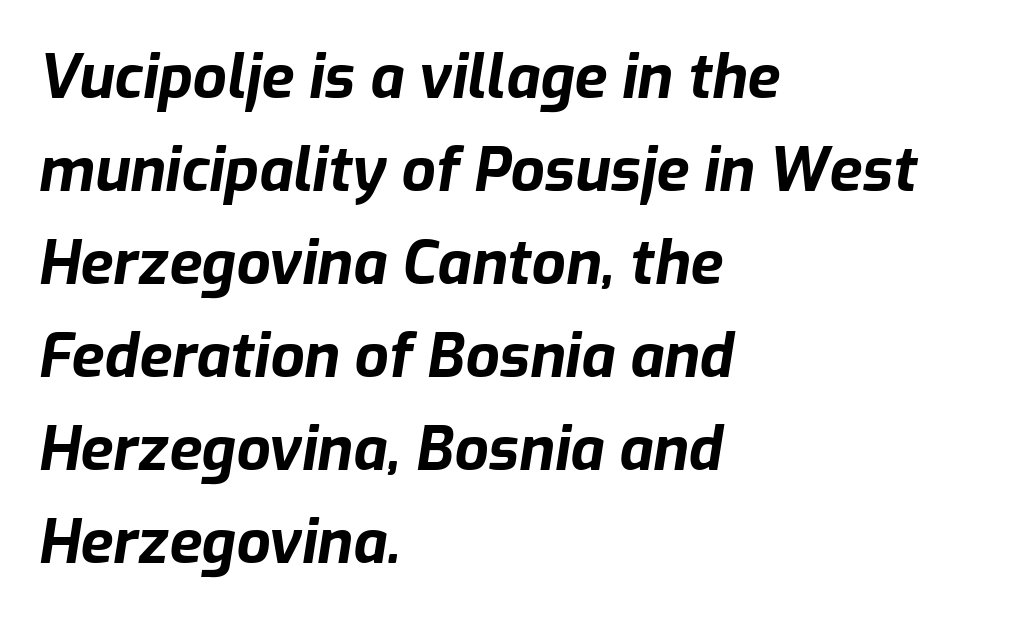
The passage shown is not underscored anywhere. Letter spacing: default. Weight: bold. Short and long lines alike share a common starting point at left. Successive baselines arrive at the customary interval. Proportional: the letters do not fall into vertical columns.
